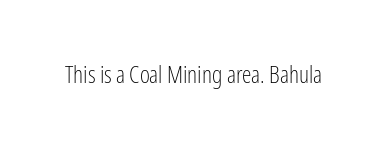
The image shows 24 px text type, upright; set normal letter spacing, not underlined.
